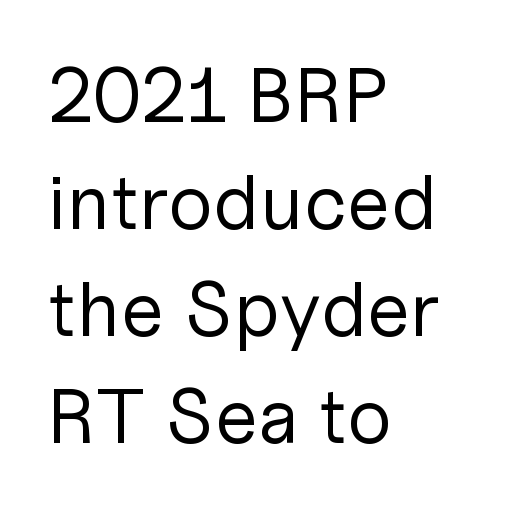
The image shows 78 px regular-weight sans-serif type, upright; set left-aligned, normal line spacing (1.37x), normal letter spacing, not underlined; low stroke contrast and a medium x-height.
